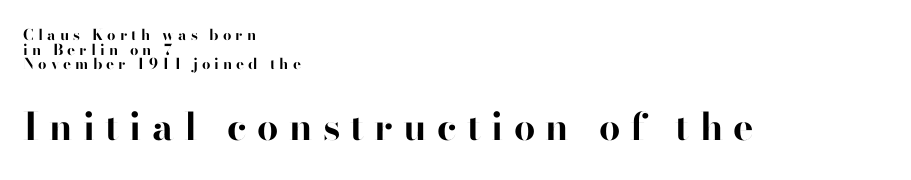
{"serif": "no", "italic": "no", "bold": "yes", "weight": "bold", "width": "normal", "stroke_contrast": "high", "x_height": "small", "monospaced": "no", "underline": "no", "align": "left", "line_spacing": "tight", "line_spacing_ratio": 0.97, "letter_spacing": "wide", "letter_spacing_em": 0.27, "larger_block": "second", "size_ratio": 2.53, "glyph_px": 38}
